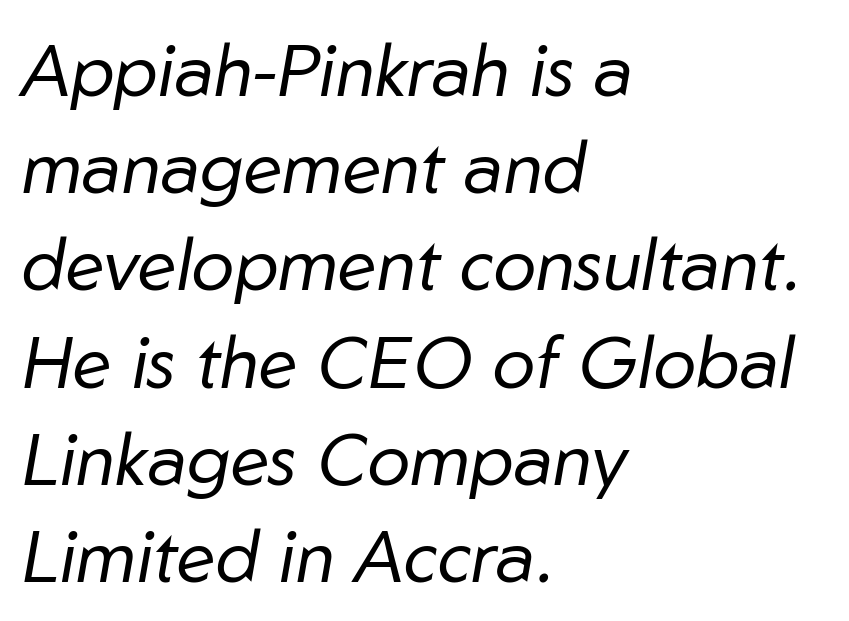
{"italic": "yes", "lean": "right", "slant_degrees": 10, "bold": "no", "weight": "regular", "width": "normal", "stroke_contrast": "low", "x_height": "medium", "monospaced": "no", "underline": "no", "align": "left", "line_spacing": "normal", "line_spacing_ratio": 1.35, "letter_spacing": "normal", "letter_spacing_em": 0.0, "glyph_px": 72}
